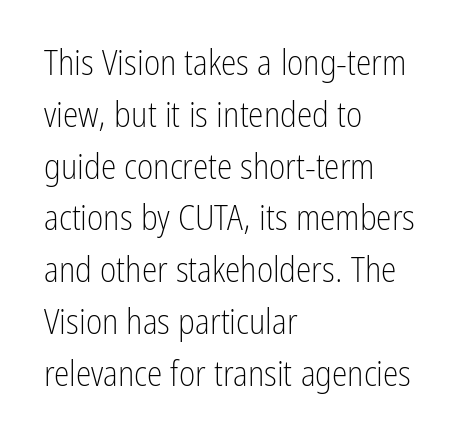
The image shows 35 px light, condensed sans-serif type, upright; set left-aligned, normal line spacing (1.48x), normal letter spacing, not underlined; low stroke contrast and a medium x-height.
